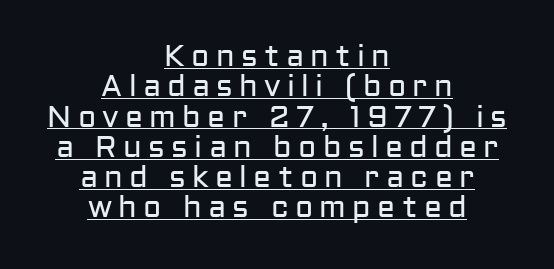
The image shows 30 px regular-weight sans-serif type, upright; set centered, tight line spacing (1.01x), unusually wide letter spacing (+0.21 em), underlined; low stroke contrast and a medium x-height.
